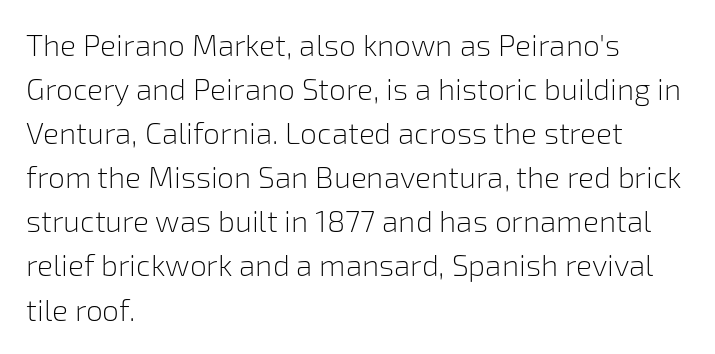
Unmarked baselines from the first word to the last. Quick note: interline space is typical. Vertical stems look standard width or narrower in stroke. Students, note that the glyphs here touch the page at normal intervals. Every row of glyphs begins at an identical x-position on the left. The characters display no serif detailing; their extremities are plain.
